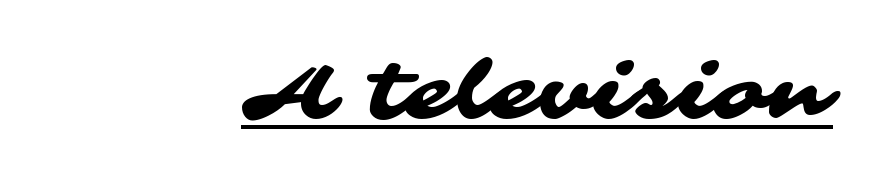
Q: Is the typeface a serif or a sans-serif typeface? A: Sans-serif.
Q: Is the text underlined? A: Yes.
Q: How is the paragraph aligned? A: Right-aligned.
Q: Is the spacing between letters normal or unusually wide? A: Normal.
Q: Width (condensed, normal, or wide)? A: Wide.
Q: Stroke contrast? A: Medium.
Q: x-height? A: Medium.
Q: Monospaced? A: No.
